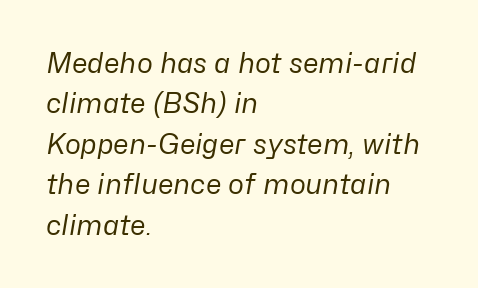
The image shows 27 px text type, italic (leaning right); set left-aligned, normal line spacing (1.5x), normal letter spacing, not underlined.
